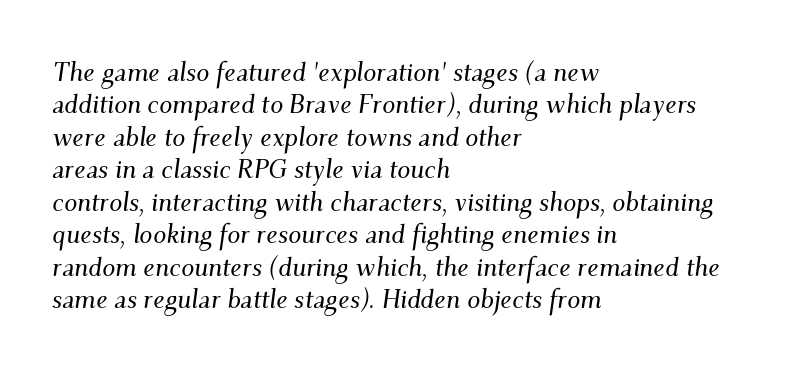
Inter-character spacing is left at the font's built-in metrics. Leading matches the norm, producing a regular column. Characters are canted at an angle relative to the baseline's perpendicular. Beneath every word, the page is bare. Short and long lines alike share a common starting point at left.
